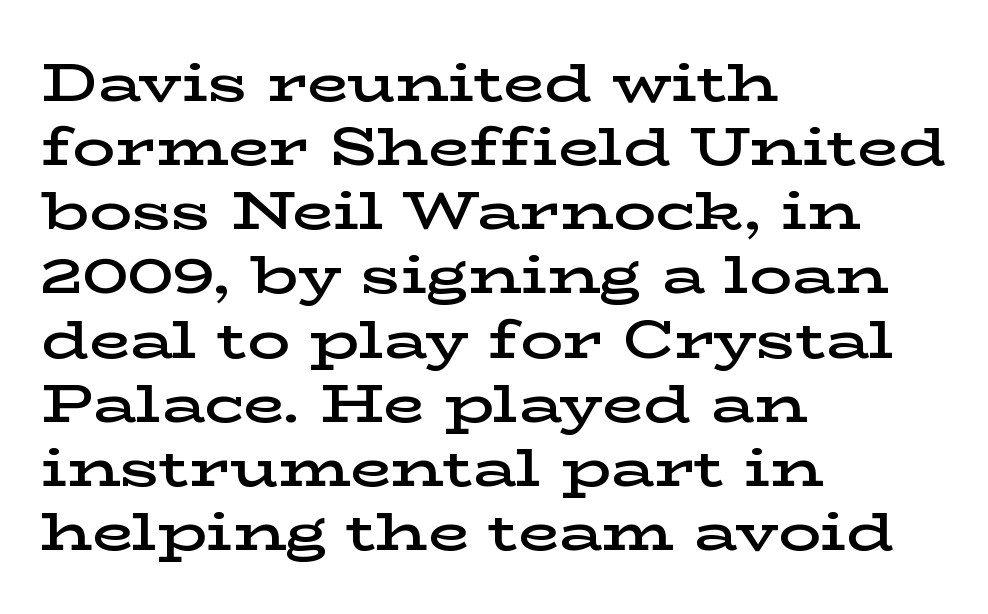
There is no visible air inserted between adjacent glyphs. A roman cut, with each character standing at attention. No word sits above an underline. The rendering uses natural spacing where letterforms have individual widths.
